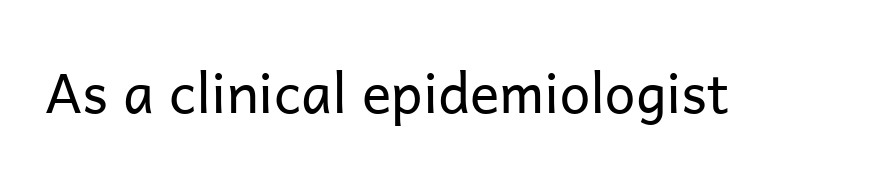
A typesetter would call this proportional, since set widths differ per character. The font sits on the lighter half of the weight spectrum, regular included. Italic? Not at all — the glyphs are vertical. Clear beneath every line of the passage. The letters sit at their default tracking, neither squeezed nor spread. This sample uses a sans-serif face.
